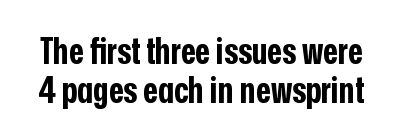
Q: Is the text bold? A: Yes.
Q: Is the text italic (slanted)? A: No, it is upright.
Q: Is the typeface a serif or a sans-serif typeface? A: Sans-serif.
Q: Is the text underlined? A: No.
Q: Is the spacing between letters normal or unusually wide? A: Normal.
Q: Is the spacing between lines tight, normal or loose? A: Tight.
Q: Width (condensed, normal, or wide)? A: Condensed.
Q: Stroke contrast? A: Low.
Q: x-height? A: Medium.
Q: Monospaced? A: No.
